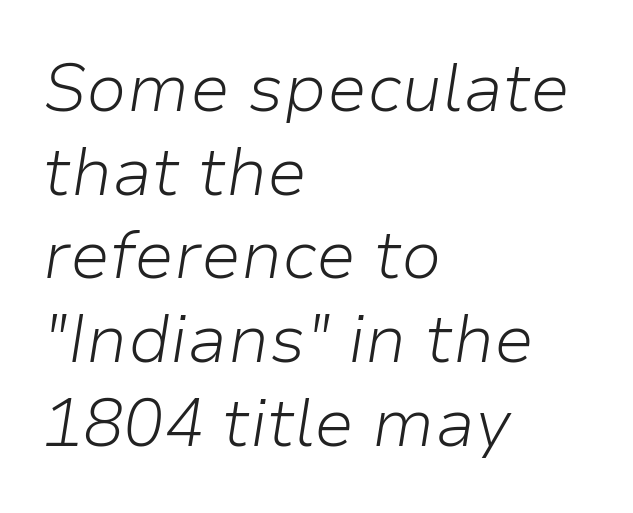
{"italic": "yes", "lean": "right", "slant_degrees": 9, "bold": "no", "weight": "light", "width": "normal", "stroke_contrast": "low", "x_height": "medium", "monospaced": "no", "underline": "no", "align": "left", "line_spacing": "normal", "line_spacing_ratio": 1.25, "letter_spacing": "normal", "letter_spacing_em": 0.0, "glyph_px": 67}
